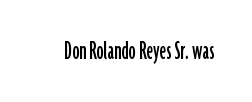
Q: Is the text italic (slanted)? A: No, it is upright.
Q: Is the typeface a serif or a sans-serif typeface? A: Sans-serif.
Q: Is the text underlined? A: No.
Q: Is the spacing between letters normal or unusually wide? A: Normal.
Q: Width (condensed, normal, or wide)? A: Condensed.
Q: Stroke contrast? A: Low.
Q: x-height? A: Medium.
Q: Monospaced? A: No.
